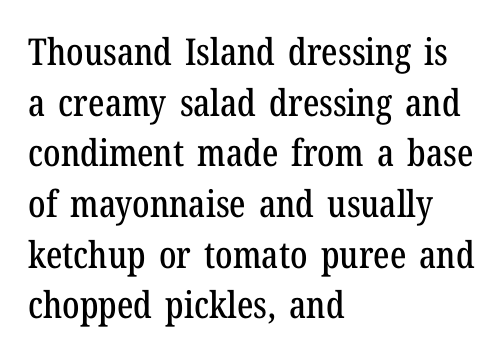
{"serif": "yes", "italic": "no", "width": "condensed", "stroke_contrast": "low", "x_height": "medium", "monospaced": "no", "underline": "no", "align": "left", "line_spacing": "normal", "line_spacing_ratio": 1.37, "letter_spacing": "normal", "letter_spacing_em": 0.0, "glyph_px": 37}
